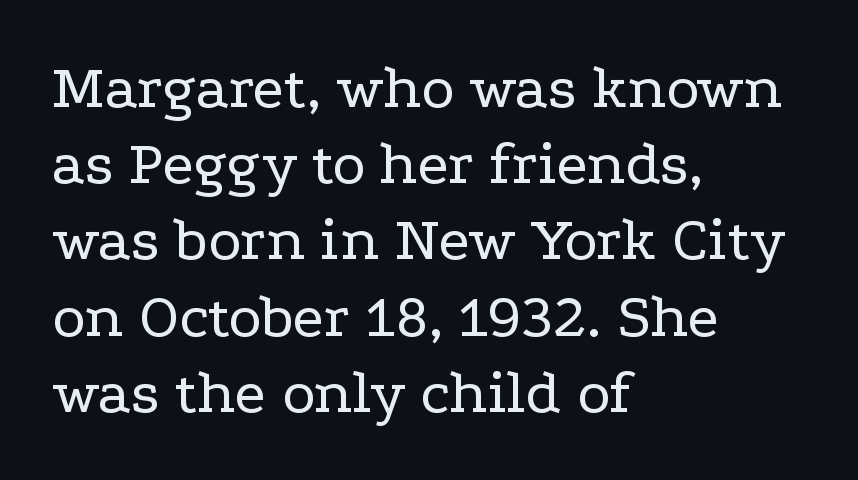
Unbolded letterforms with no extra heft. Examine the stroke ends and you'll spot serifs. The space directly below the letters is spotless. Does extra space separate the letters? No, they use regular spacing.
